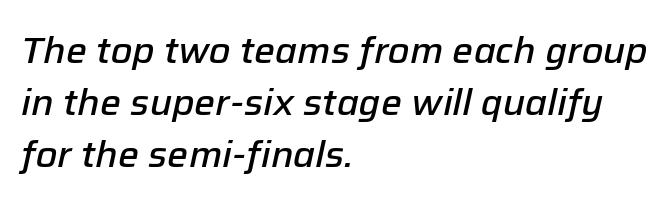
The image shows 37 px semibold type, italic (leaning right); set left-aligned, normal line spacing (1.41x), normal letter spacing, not underlined; low stroke contrast and a medium x-height.
